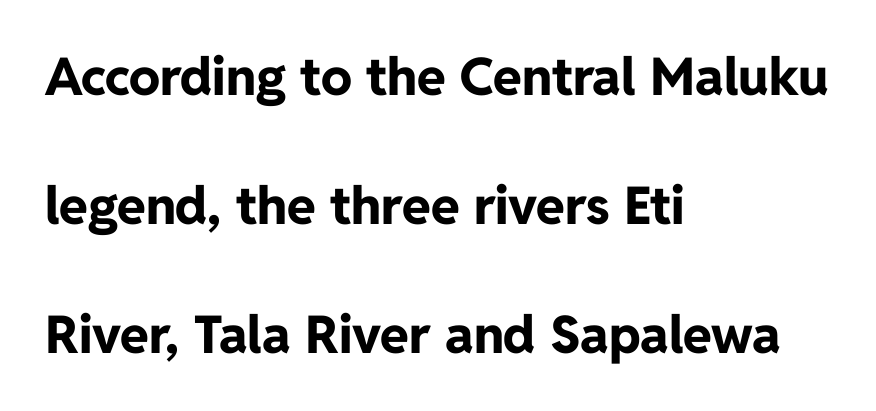
The image shows 52 px bold sans-serif type, upright; set left-aligned, loose line spacing (2.48x), normal letter spacing, not underlined; low stroke contrast and a medium x-height.
